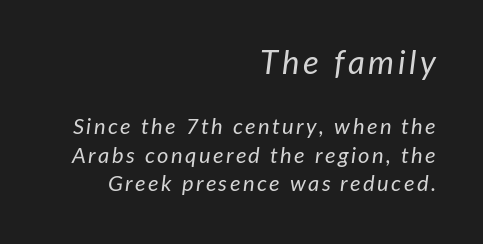
No extra ink here — the face is not bold. Nobody drew a line under any word here. In terms of posture, this sample is oblique. You could not count columns in this text — the font is proportionally spaced.
